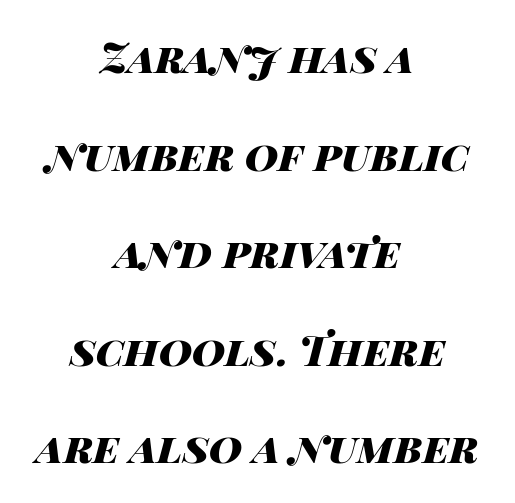
The image shows 41 px heavy, wide type, italic (leaning right); set centered, loose line spacing (2.38x), normal letter spacing, not underlined; high stroke contrast and a large x-height.
